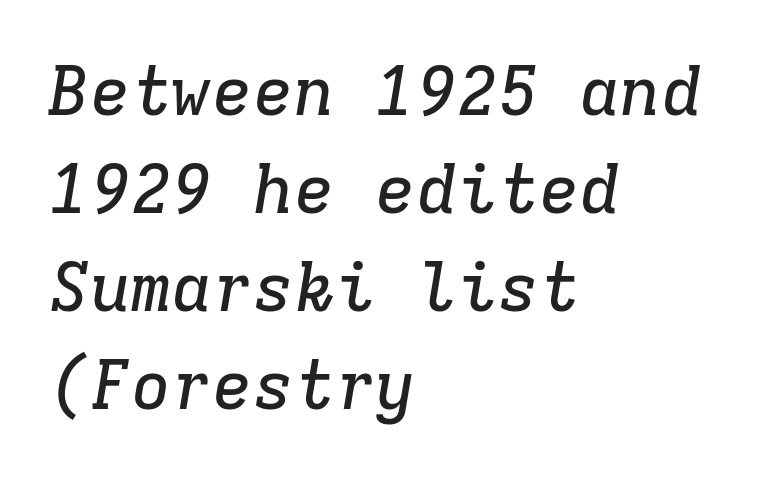
Leading matches the norm, producing a regular column. Classification — serif. There's an unmistakable incline to the writing here. The passage shown is typed in a monospace face where columns stay perfectly aligned. Visually the block forms a straight wall on the left and a jagged coastline on the right.
